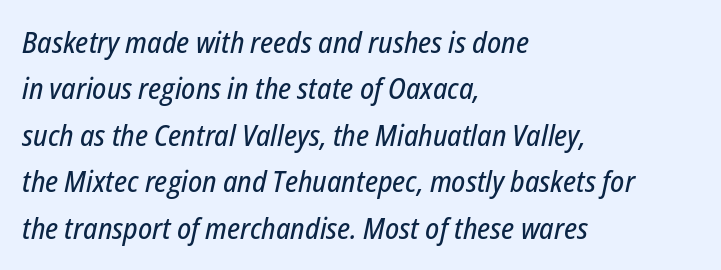
The rag falls on the right side of this text block. These lines are rendered in a variable-pitch font. The typography opts for an oblique posture over an upright one. Default kerning and tracking; the words read as compact shapes.
